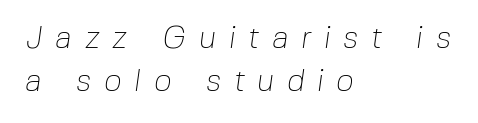
Q: Is the text bold? A: No.
Q: Is the typeface a serif or a sans-serif typeface? A: Sans-serif.
Q: Is the text underlined? A: No.
Q: How is the paragraph aligned? A: Left-aligned.
Q: Is the spacing between letters normal or unusually wide? A: Unusually wide.
Q: Is the spacing between lines tight, normal or loose? A: Normal.
Q: Width (condensed, normal, or wide)? A: Normal.
Q: Stroke contrast? A: Low.
Q: x-height? A: Medium.
Q: Monospaced? A: No.
